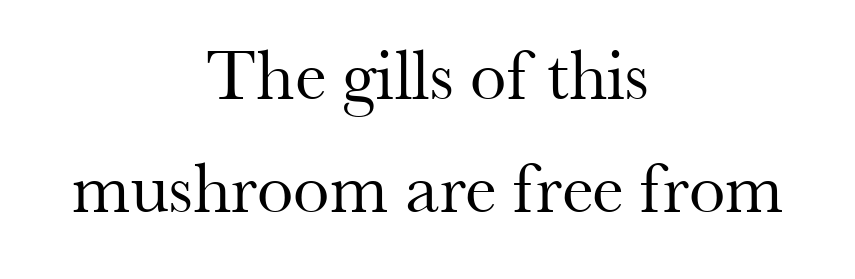
The image shows 73 px regular-weight serif type, upright; set centered, normal line spacing (1.55x), normal letter spacing, not underlined; medium stroke contrast and a small x-height.
